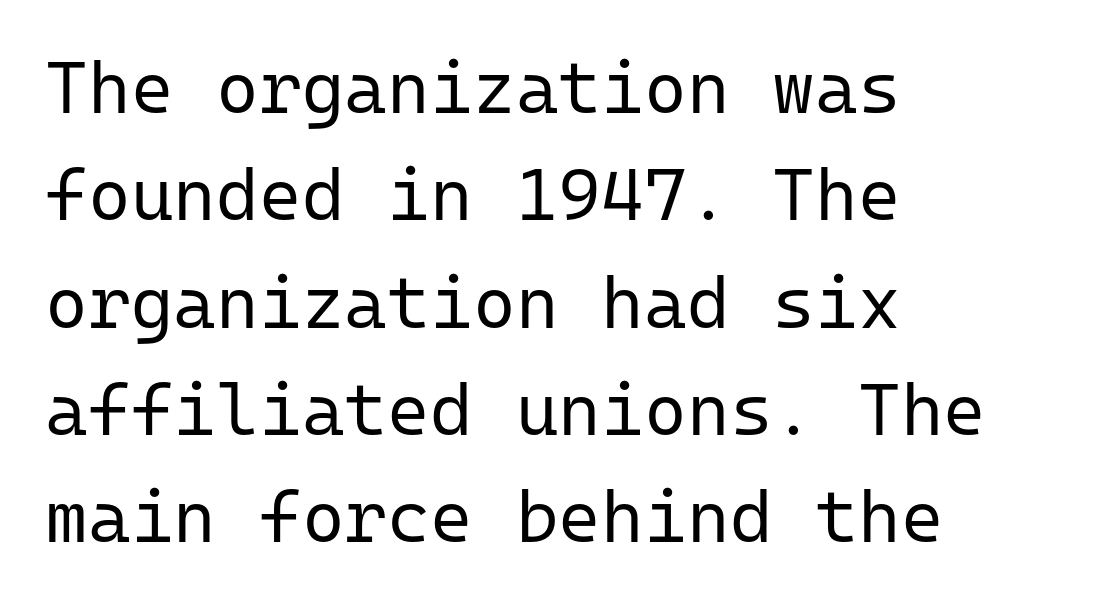
The passage shown is typed in a monospace face where columns stay perfectly aligned. Baseline-to-baseline distance is the conventional proportion of letter height. The lettering holds an erect, upright posture throughout. Words float on clear page, feet unadorned. The strokes carry an ordinary text weight at most.
